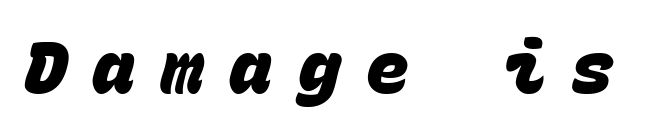
The image shows 72 px heavy sans-serif type, monospaced; set unusually wide letter spacing (+0.35 em), not underlined; low stroke contrast and a large x-height.
